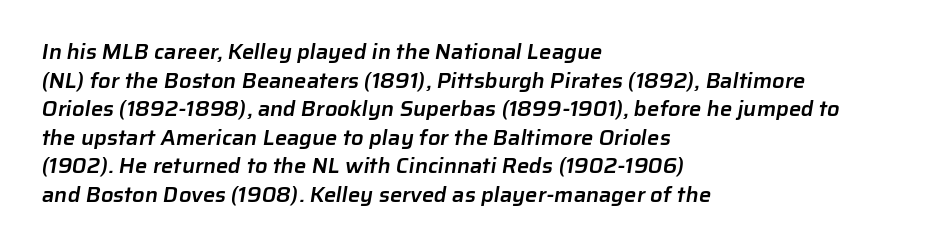
Does the copy run flush right? No — it runs flush left. These lines sit exactly where default settings would place them. The space directly below the letters is spotless. The gaps between neighbouring characters are ordinary and unremarkable.
